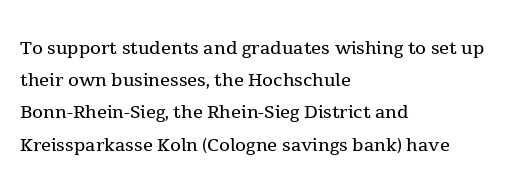
The image shows 25 px text type, upright; set left-aligned, normal line spacing (1.29x), normal letter spacing, not underlined.
